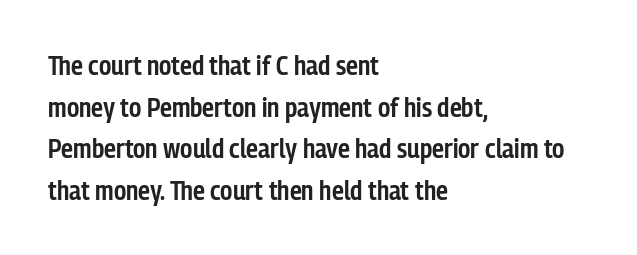
The foot of each line stays bare and open. Teacher's note: observe the even left margin — that is flush-left alignment. Summary of vertical rhythm: regular, with standard interline spacing. The typesetting leans somewhat heavy: a semibold. The lettering stays uniformly vertical, giving the passage a roman look.
